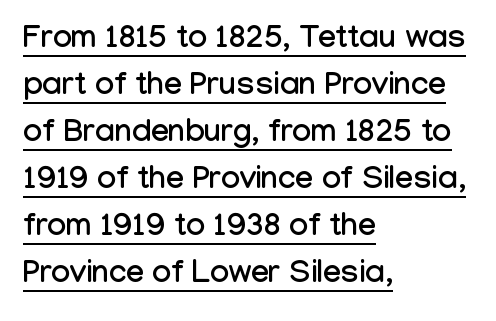
{"serif": "no", "italic": "no", "width": "condensed", "stroke_contrast": "low", "x_height": "medium", "monospaced": "no", "underline": "yes", "align": "left", "line_spacing": "normal", "line_spacing_ratio": 1.47, "letter_spacing": "normal", "letter_spacing_em": 0.0, "glyph_px": 32}
